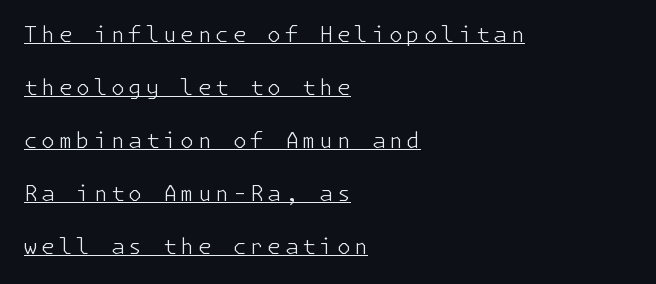
The image shows 22 px text type, upright; set left-aligned, loose line spacing (2.41x), underlined.
